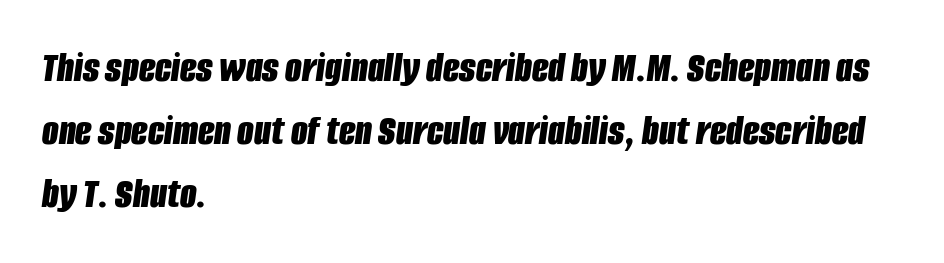
{"italic": "yes", "lean": "right", "slant_degrees": 8, "bold": "yes", "weight": "bold", "width": "condensed", "stroke_contrast": "low", "x_height": "large", "monospaced": "no", "underline": "no", "align": "left", "line_spacing": "normal", "line_spacing_ratio": 1.47, "letter_spacing": "normal", "letter_spacing_em": 0.0, "glyph_px": 43}
